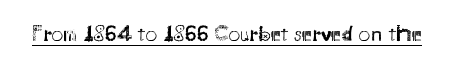
Students, observe the line beneath the letters — that is underlining. You can tell it's not italic because the verticals are truly vertical. Stems here are at most as thick as an everyday book face. Between one letter and the next there's only the usual sliver of space.
